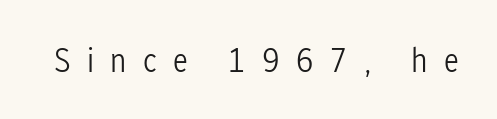
The image shows 35 px light, condensed sans-serif type, upright; set unusually wide letter spacing (+0.47 em), not underlined; low stroke contrast and a medium x-height.
